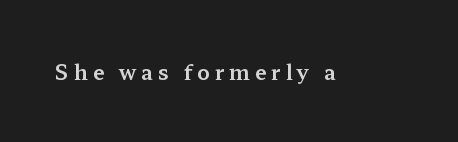
{"italic": "no", "underline": "no", "letter_spacing": "wide", "letter_spacing_em": 0.23, "glyph_px": 21}
